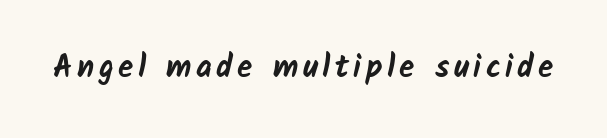
The passage shown is typed in a proportional face where columns would drift. These lines carry a lot of weight — the face is fully bold. The characters display no serif detailing; their extremities are plain. Decoration check: the copy has no underline.
